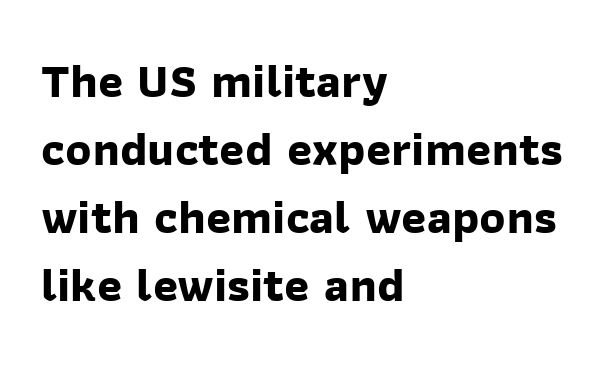
{"serif": "no", "bold": "yes", "weight": "bold", "width": "normal", "stroke_contrast": "low", "x_height": "medium", "monospaced": "no", "underline": "no", "align": "left", "line_spacing": "normal", "line_spacing_ratio": 1.42, "letter_spacing": "normal", "letter_spacing_em": 0.0, "glyph_px": 48}
